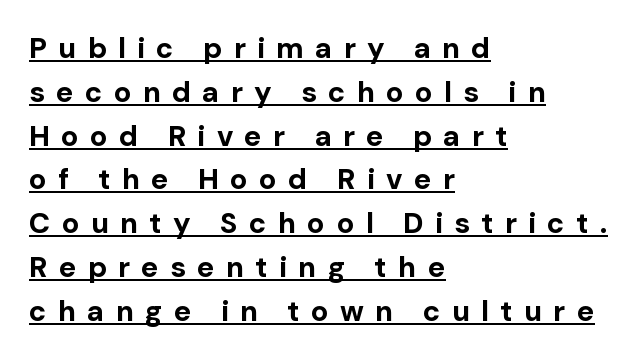
Q: Is the text bold? A: Yes.
Q: Is the text italic (slanted)? A: No, it is upright.
Q: Is the typeface a serif or a sans-serif typeface? A: Sans-serif.
Q: Is the text underlined? A: Yes.
Q: How is the paragraph aligned? A: Left-aligned.
Q: Is the spacing between letters normal or unusually wide? A: Unusually wide.
Q: Is the spacing between lines tight, normal or loose? A: Normal.
Q: Width (condensed, normal, or wide)? A: Normal.
Q: Stroke contrast? A: Low.
Q: x-height? A: Medium.
Q: Monospaced? A: No.
